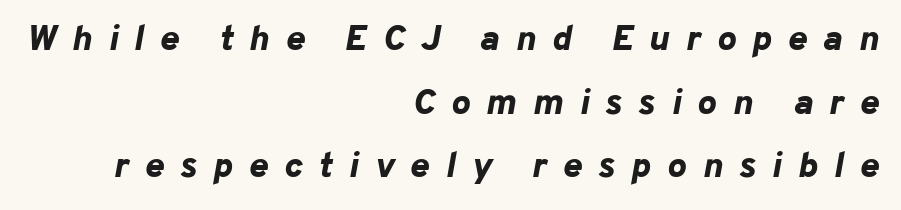
Q: Is the text bold? A: Yes.
Q: Is the text italic (slanted)? A: Yes, it leans right by about 10 degrees.
Q: Is the text underlined? A: No.
Q: How is the paragraph aligned? A: Right-aligned.
Q: Is the spacing between letters normal or unusually wide? A: Unusually wide.
Q: Width (condensed, normal, or wide)? A: Normal.
Q: Stroke contrast? A: Low.
Q: x-height? A: Medium.
Q: Monospaced? A: No.
